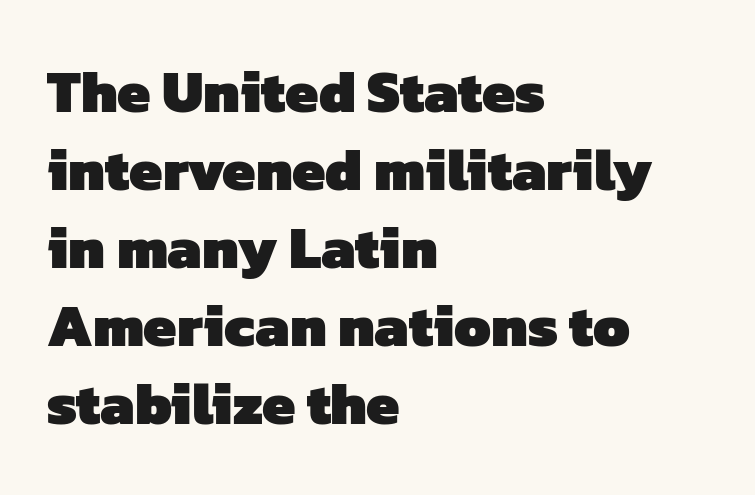
Q: Is the text bold? A: Yes.
Q: Is the typeface a serif or a sans-serif typeface? A: Sans-serif.
Q: Is the text underlined? A: No.
Q: How is the paragraph aligned? A: Left-aligned.
Q: Is the spacing between letters normal or unusually wide? A: Normal.
Q: Is the spacing between lines tight, normal or loose? A: Normal.
Q: Width (condensed, normal, or wide)? A: Normal.
Q: Stroke contrast? A: Low.
Q: x-height? A: Medium.
Q: Monospaced? A: No.
